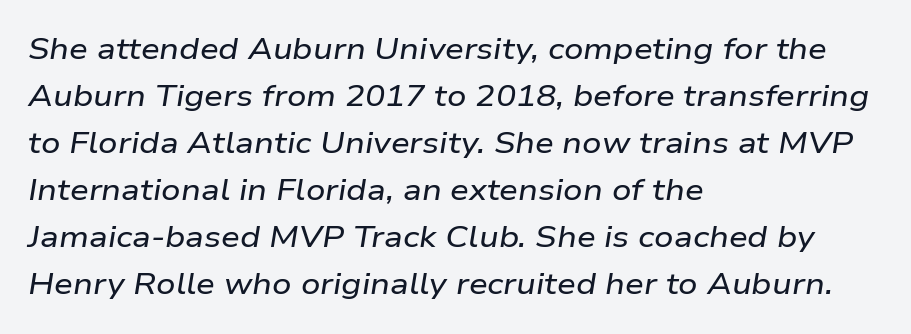
What stands out about the letter spacing? Nothing — it is the standard amount. Horizontally, the lines are justified to the leading edge only. In terms of leading, this rendering sits right in the middle. The area under the type is left untouched.
